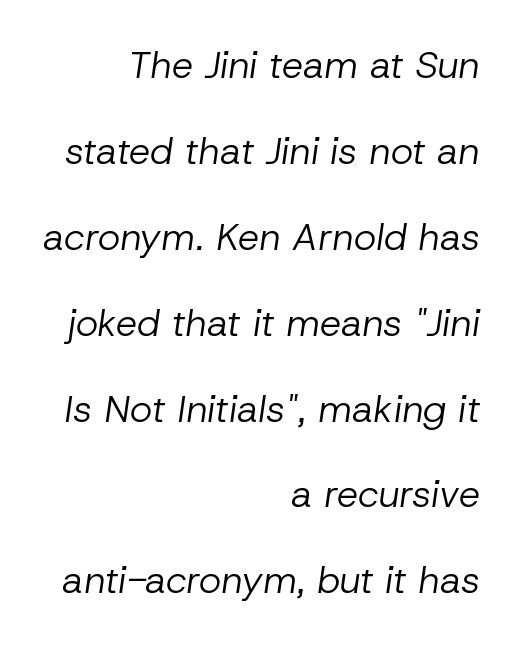
{"italic": "yes", "lean": "right", "slant_degrees": 8, "bold": "no", "weight": "regular", "width": "normal", "stroke_contrast": "low", "x_height": "medium", "monospaced": "no", "underline": "no", "align": "right", "line_spacing": "loose", "line_spacing_ratio": 2.26, "letter_spacing": "normal", "letter_spacing_em": 0.0, "glyph_px": 38}
